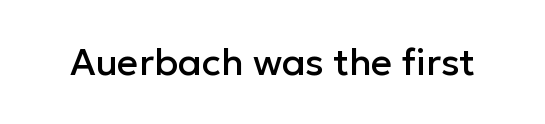
The image shows 37 px sans-serif type, upright; set normal letter spacing, not underlined; low stroke contrast and a medium x-height.
